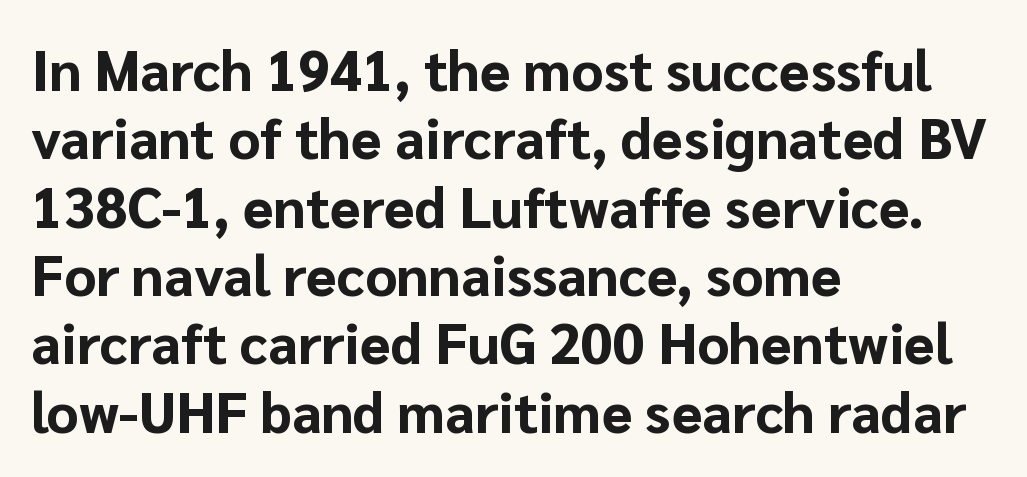
Between one letter and the next there's only the usual sliver of space. The text was rendered using a sans face with plain stroke endings. The text block is weighted toward the left margin, trailing off unevenly rightward. You could not count columns in this text — the font is proportionally spaced. The glyphs are unaccompanied by any horizontal stroke below them.
